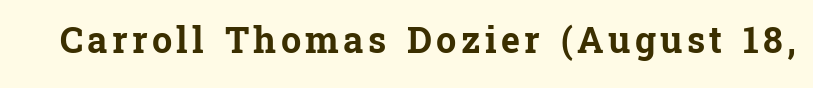
Q: Is the text bold? A: Yes.
Q: Is the text italic (slanted)? A: No, it is upright.
Q: Is the typeface a serif or a sans-serif typeface? A: Serif.
Q: Is the text underlined? A: No.
Q: Width (condensed, normal, or wide)? A: Normal.
Q: Stroke contrast? A: Low.
Q: x-height? A: Medium.
Q: Monospaced? A: No.
